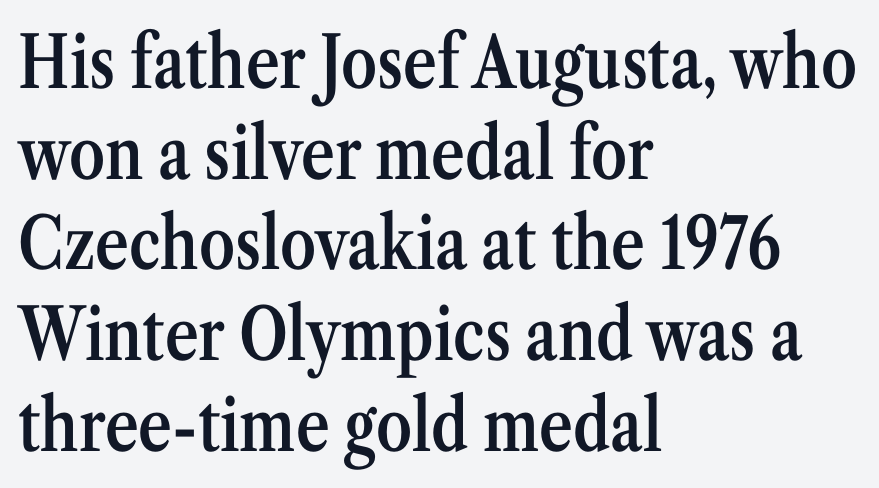
Each glyph is drawn with semibold strokes, heavier than normal yet not fully bold. The typeface chosen for these lines features serifs. Inter-character spacing is left at the font's built-in metrics. Looks like regular typesetting: each glyph gets only the width it needs. The strip under each line holds only bare page. The designer left line spacing at the default.
